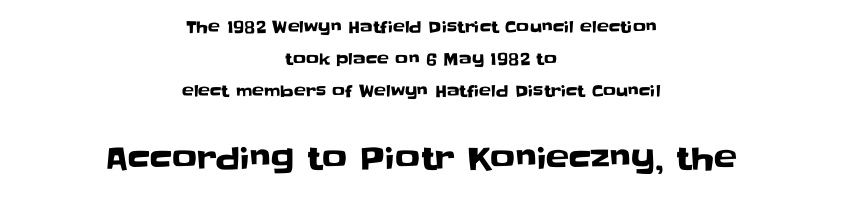
The image shows 31 px sans-serif type, upright; set centered, loose line spacing (2.01x), normal letter spacing, not underlined; the second (bottom) block is 1.94x larger; low stroke contrast and a large x-height.
